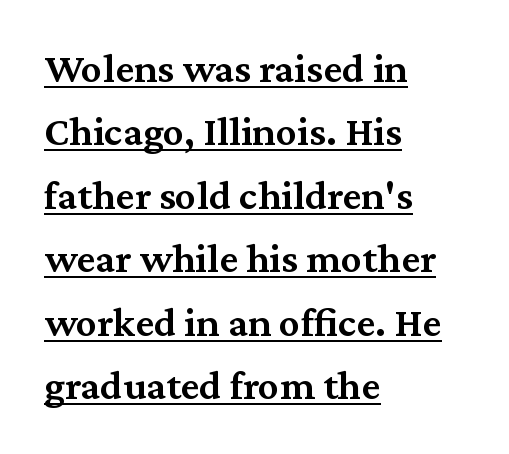
{"serif": "yes", "italic": "no", "bold": "semi", "weight": "semibold", "width": "normal", "stroke_contrast": "medium", "x_height": "medium", "monospaced": "no", "underline": "yes", "align": "left", "line_spacing": "normal", "line_spacing_ratio": 1.51, "letter_spacing": "normal", "letter_spacing_em": 0.0, "glyph_px": 42}
